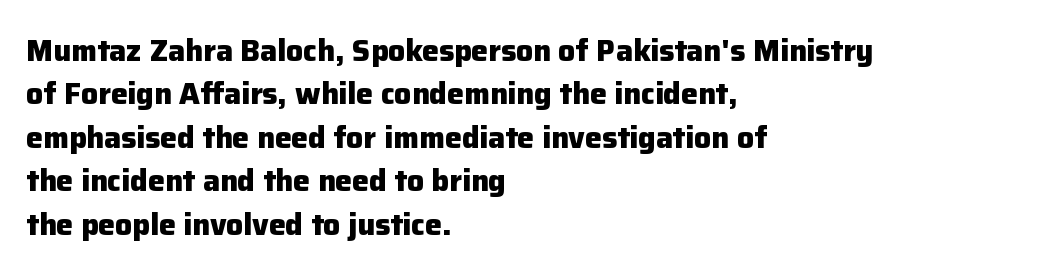
The image shows 30 px heavy sans-serif type, upright; set left-aligned, normal line spacing (1.45x), normal letter spacing, not underlined; low stroke contrast and a medium x-height.
